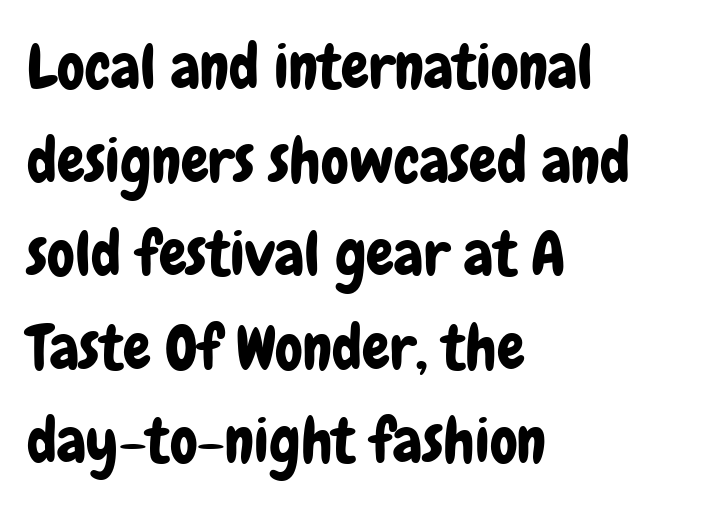
{"serif": "no", "italic": "no", "width": "condensed", "stroke_contrast": "low", "x_height": "medium", "monospaced": "no", "underline": "no", "align": "left", "line_spacing": "normal", "line_spacing_ratio": 1.51, "letter_spacing": "normal", "letter_spacing_em": 0.0, "glyph_px": 62}
